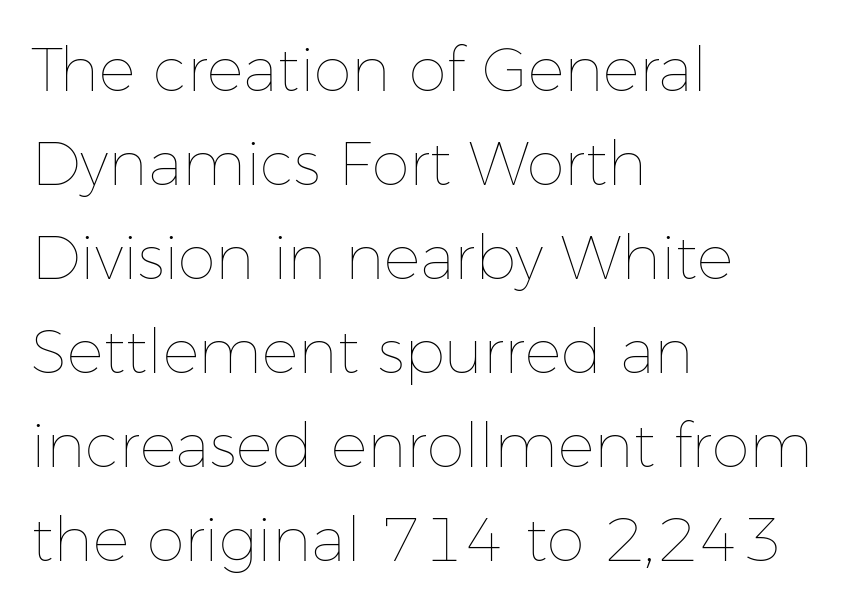
The type is set solid horizontally, with unmodified tracking. Plain, unruled lines of type. Ascenders rise straight up at ninety degrees. Reading down the column, the eye jumps a familiar distance to each next line. Varying glyph widths throughout — classic text-font behaviour.
